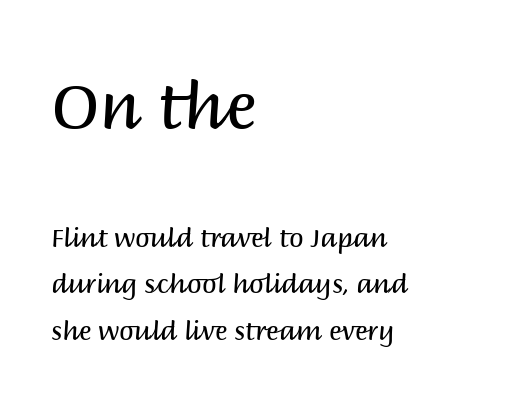
These lines keep a tight, regular rhythm from letter to letter. Spacing verdict: proportional, widths tailored to each character. Every row of glyphs begins at an identical x-position on the left. Any mark beneath the type? The region is blank. To sum up the face: it is a sans, with no serifs.
